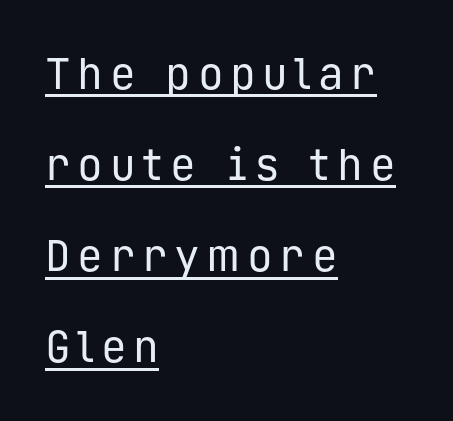
Q: Is the text bold? A: No.
Q: Is the text italic (slanted)? A: No, it is upright.
Q: Is the typeface a serif or a sans-serif typeface? A: Sans-serif.
Q: Is the text underlined? A: Yes.
Q: How is the paragraph aligned? A: Left-aligned.
Q: Is the spacing between lines tight, normal or loose? A: Loose.
Q: Width (condensed, normal, or wide)? A: Normal.
Q: Stroke contrast? A: Low.
Q: x-height? A: Medium.
Q: Monospaced? A: Yes.
